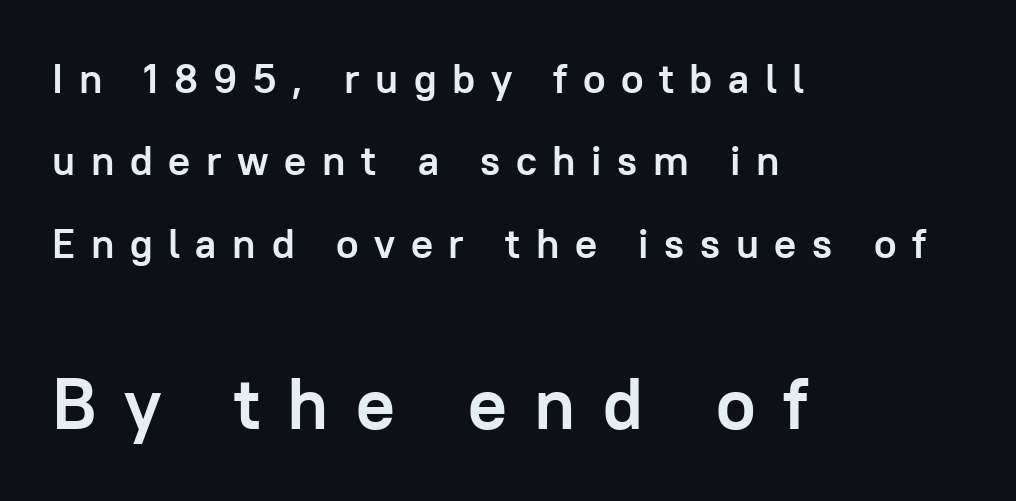
Is there any slant? The stems are plumb. Top chunk: small. Bottom chunk: large. Each glyph is drawn with heavy, bold strokes. Is the letter spacing exaggerated? Yes — the characters are pushed far apart.
